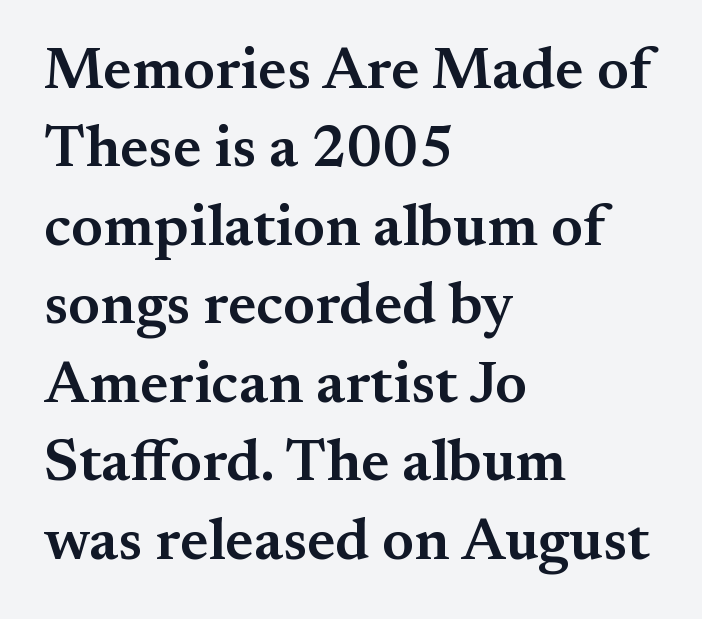
{"serif": "yes", "italic": "no", "bold": "semi", "weight": "semibold", "width": "normal", "stroke_contrast": "medium", "x_height": "small", "monospaced": "no", "underline": "no", "align": "left", "line_spacing": "normal", "line_spacing_ratio": 1.33, "letter_spacing": "normal", "letter_spacing_em": 0.0, "glyph_px": 59}
